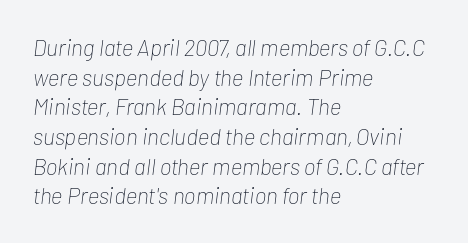
{"italic": "yes", "lean": "right", "slant_degrees": 7, "bold": "no", "underline": "no", "align": "left", "line_spacing": "normal", "line_spacing_ratio": 1.29, "letter_spacing": "normal", "letter_spacing_em": 0.0, "glyph_px": 23}
